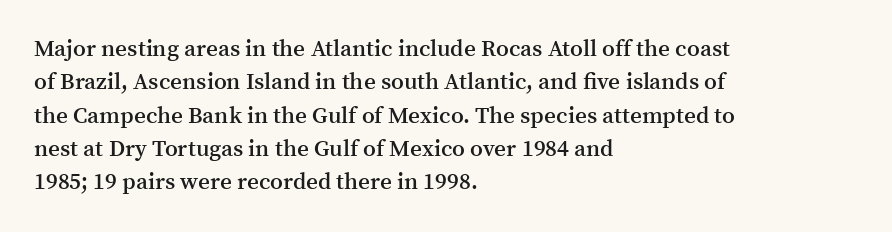
Q: Is the text bold? A: Semi-bold.
Q: Is the text italic (slanted)? A: No, it is upright.
Q: Is the text underlined? A: No.
Q: How is the paragraph aligned? A: Left-aligned.
Q: Is the spacing between letters normal or unusually wide? A: Normal.
Q: Is the spacing between lines tight, normal or loose? A: Normal.
